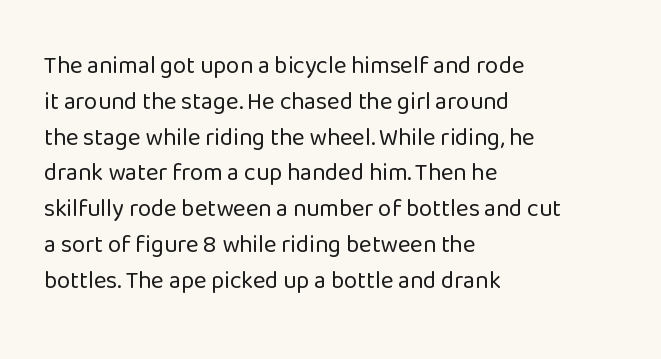
The image shows 24 px text type, upright; set left-aligned, normal line spacing (1.49x), normal letter spacing, not underlined.
